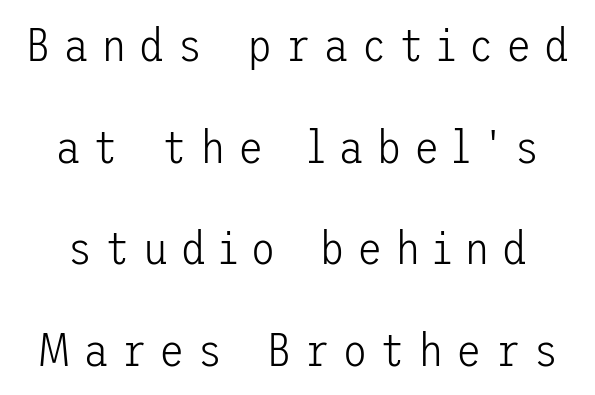
Q: Is the text bold? A: No.
Q: Is the text italic (slanted)? A: No, it is upright.
Q: Is the typeface a serif or a sans-serif typeface? A: Sans-serif.
Q: Is the text underlined? A: No.
Q: Is the spacing between letters normal or unusually wide? A: Unusually wide.
Q: Is the spacing between lines tight, normal or loose? A: Loose.
Q: Width (condensed, normal, or wide)? A: Normal.
Q: Stroke contrast? A: Low.
Q: x-height? A: Medium.
